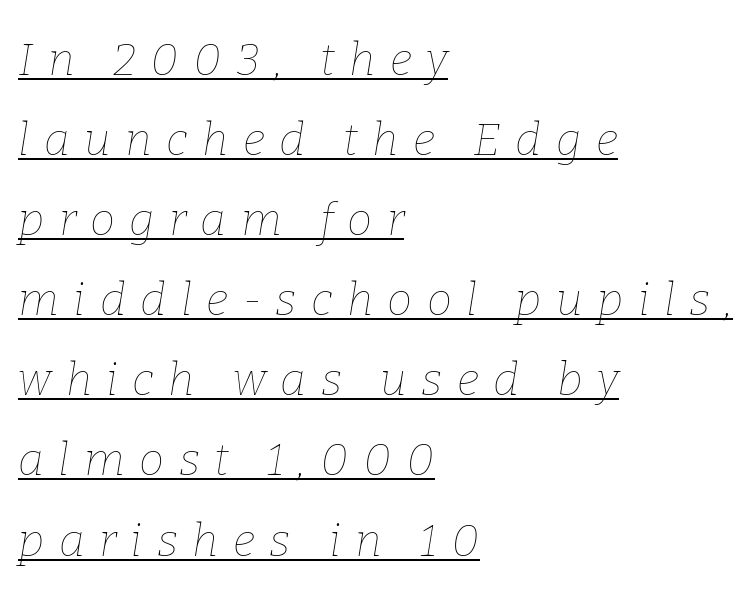
The image shows 45 px thin type, italic (leaning right); set left-aligned, line spacing 1.78x, unusually wide letter spacing (+0.32 em), underlined; low stroke contrast and a medium x-height.
